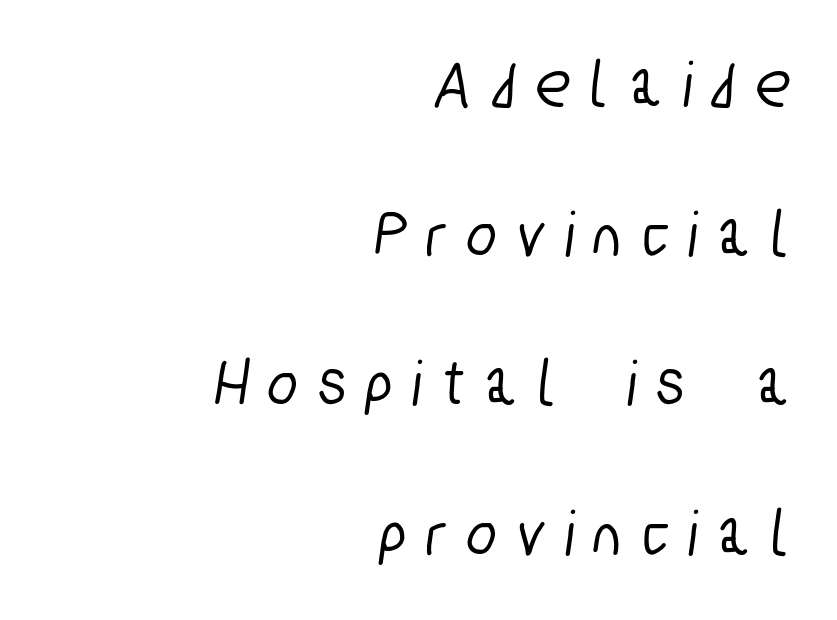
Q: Is the typeface a serif or a sans-serif typeface? A: Sans-serif.
Q: Is the text underlined? A: No.
Q: How is the paragraph aligned? A: Right-aligned.
Q: Is the spacing between letters normal or unusually wide? A: Unusually wide.
Q: Is the spacing between lines tight, normal or loose? A: Loose.
Q: Width (condensed, normal, or wide)? A: Condensed.
Q: Stroke contrast? A: Low.
Q: x-height? A: Medium.
Q: Monospaced? A: No.
